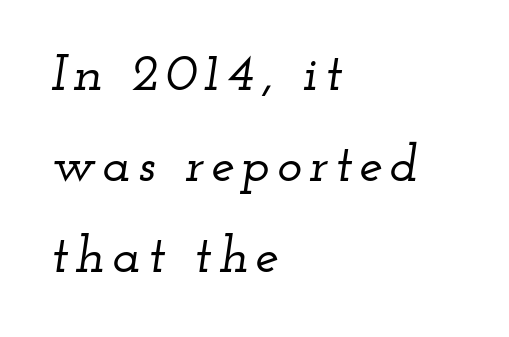
Q: Is the text italic (slanted)? A: Yes, it leans right by about 12 degrees.
Q: Is the typeface a serif or a sans-serif typeface? A: Serif.
Q: Is the text underlined? A: No.
Q: How is the paragraph aligned? A: Left-aligned.
Q: Width (condensed, normal, or wide)? A: Wide.
Q: Stroke contrast? A: Low.
Q: x-height? A: Small.
Q: Monospaced? A: No.
